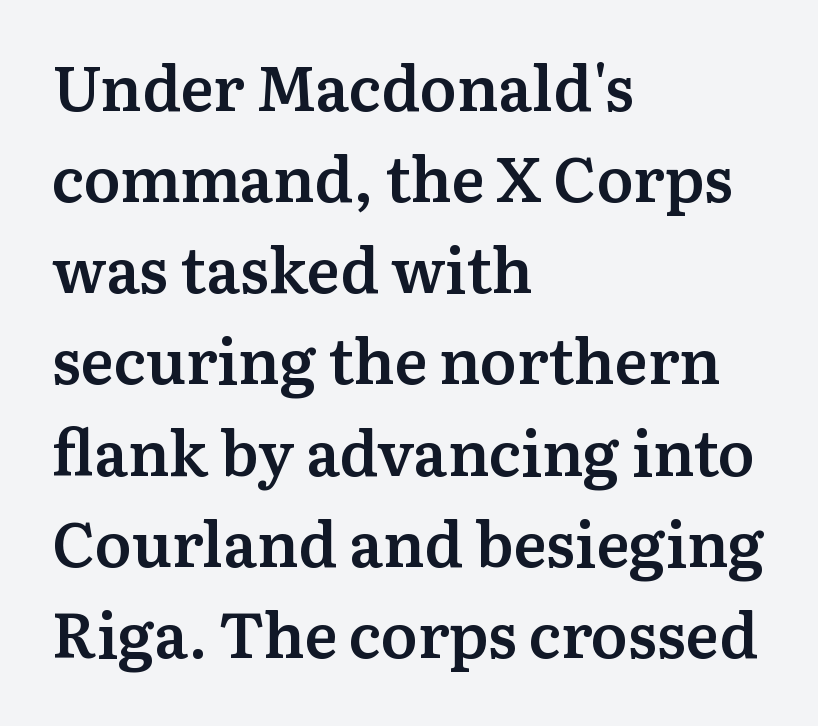
Layout note: lines flush left. The font family rendered here belongs to the serif group. The letters advance in unequal steps, a hallmark of proportional type. The font is running at a semibold setting, under full bold.
